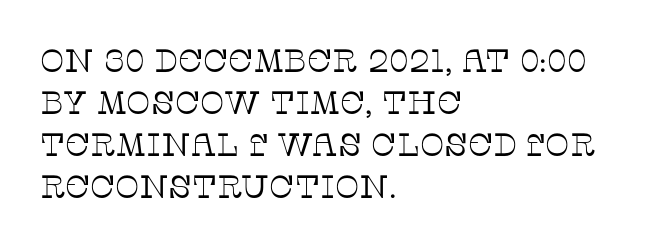
Q: Is the text bold? A: No.
Q: Is the text italic (slanted)? A: No, it is upright.
Q: Is the typeface a serif or a sans-serif typeface? A: Serif.
Q: Is the text underlined? A: No.
Q: How is the paragraph aligned? A: Left-aligned.
Q: Is the spacing between letters normal or unusually wide? A: Normal.
Q: Is the spacing between lines tight, normal or loose? A: Normal.
Q: Width (condensed, normal, or wide)? A: Normal.
Q: Stroke contrast? A: Low.
Q: x-height? A: Large.
Q: Monospaced? A: No.
